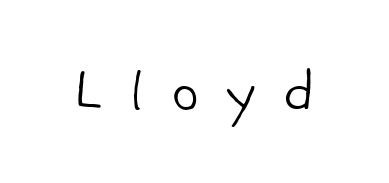
{"serif": "no", "bold": "no", "weight": "light", "width": "normal", "stroke_contrast": "low", "x_height": "medium", "monospaced": "no", "underline": "no", "letter_spacing": "wide", "letter_spacing_em": 0.33, "glyph_px": 72}
